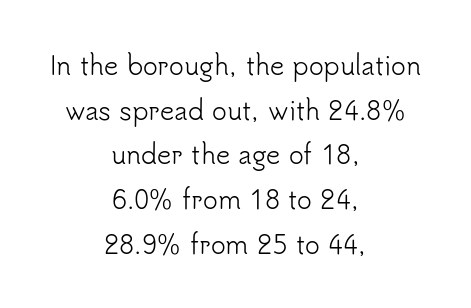
Q: Is the text bold? A: No.
Q: Is the text italic (slanted)? A: No, it is upright.
Q: Is the text underlined? A: No.
Q: How is the paragraph aligned? A: Centered.
Q: Is the spacing between letters normal or unusually wide? A: Normal.
